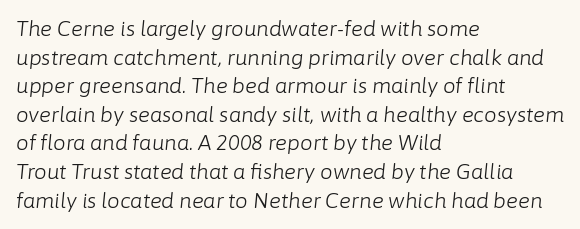
The image shows 20 px text type, italic (leaning right); set left-aligned, normal line spacing (1.43x), normal letter spacing, not underlined.
